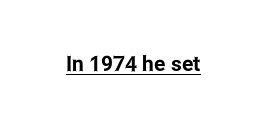
Students, note that the glyphs here touch the page at normal intervals. Does a line run under the words? Yes, clearly. Designer's note — italics off, roman on.
